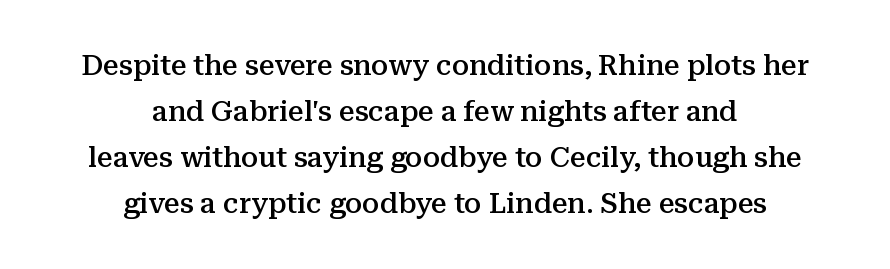
Tall strokes in this sample are plumb rather than angled. These lines sit exactly where default settings would place them. The glyphs have the mass of a demibold cut, below bold. A serif font was chosen for this passage. Each line is balanced around a shared central axis. The letters advance in unequal steps, a hallmark of proportional type.
